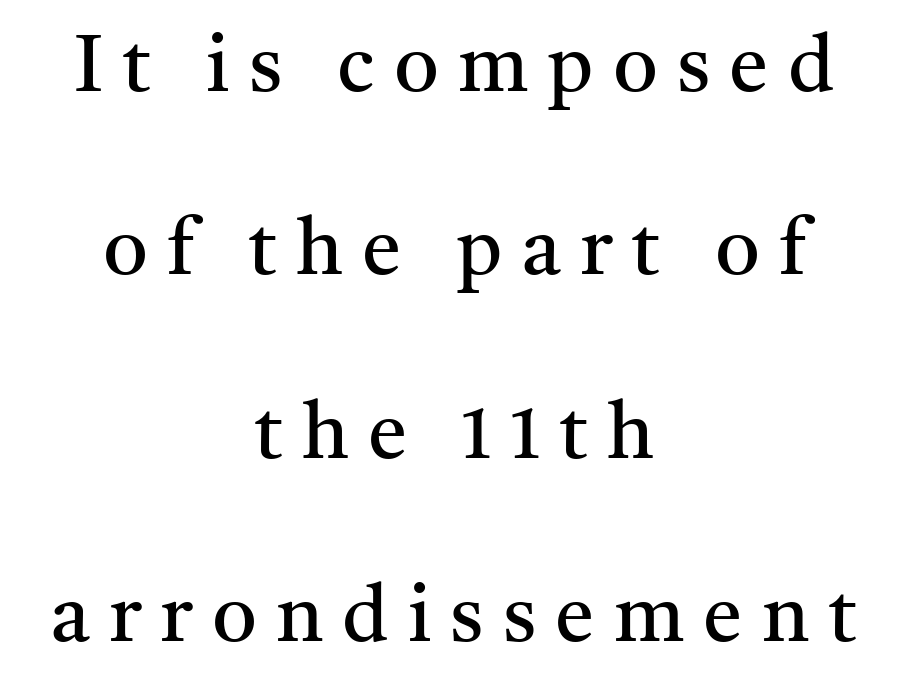
The face used here is rendered with a markedly widened letterfit. Notice how the stems are strictly vertical — no italics here. Vertically, the passage feels expansive, rows floating well apart. Is this a fixed-width face? No — the glyphs have proportional, varying widths.
